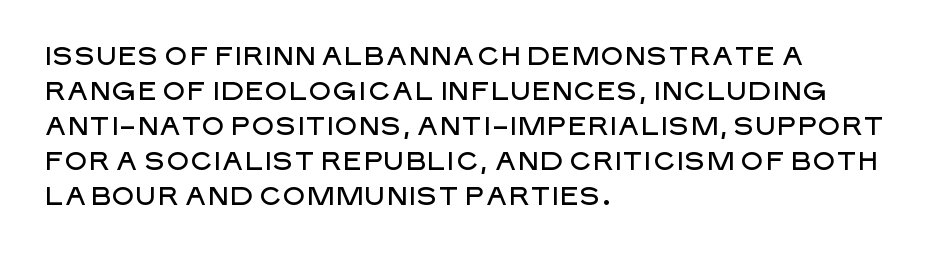
Q: Is the text italic (slanted)? A: No, it is upright.
Q: Is the text underlined? A: No.
Q: How is the paragraph aligned? A: Left-aligned.
Q: Is the spacing between letters normal or unusually wide? A: Normal.
Q: Is the spacing between lines tight, normal or loose? A: Normal.
